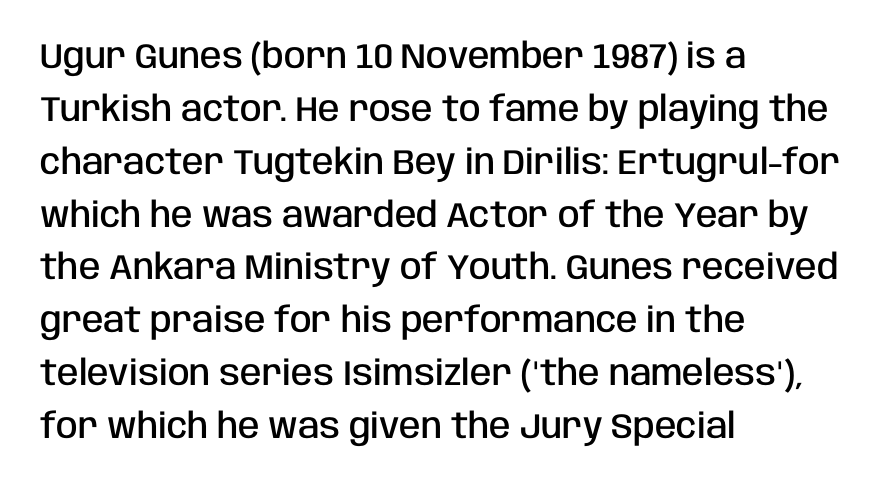
Q: Is the text bold? A: Semi-bold.
Q: Is the text italic (slanted)? A: No, it is upright.
Q: Is the typeface a serif or a sans-serif typeface? A: Sans-serif.
Q: Is the text underlined? A: No.
Q: How is the paragraph aligned? A: Left-aligned.
Q: Is the spacing between letters normal or unusually wide? A: Normal.
Q: Is the spacing between lines tight, normal or loose? A: Normal.
Q: Width (condensed, normal, or wide)? A: Condensed.
Q: Stroke contrast? A: Low.
Q: x-height? A: Large.
Q: Monospaced? A: No.
